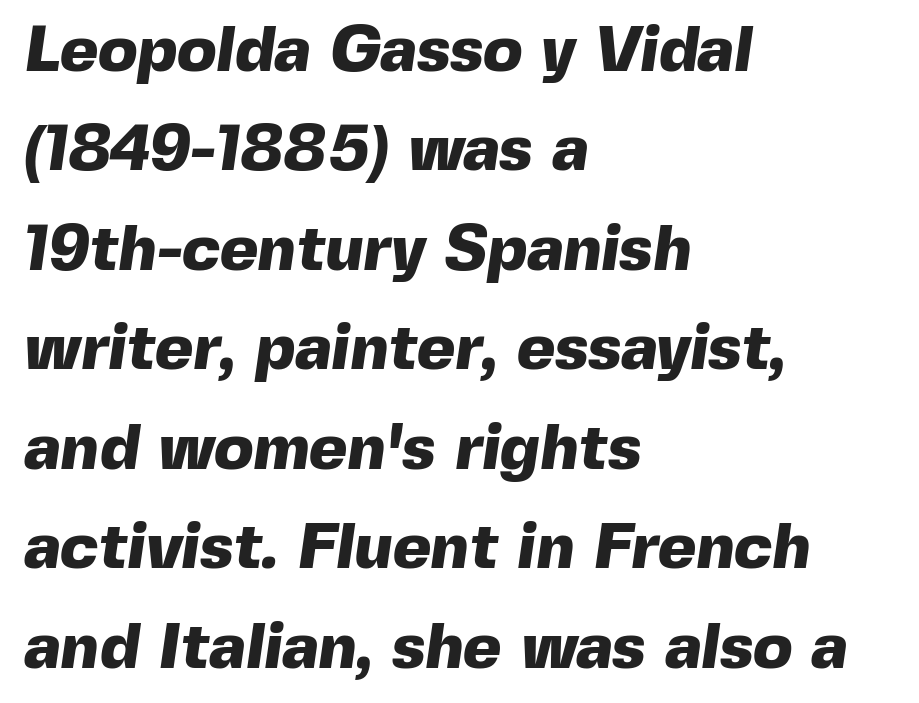
{"serif": "no", "bold": "yes", "weight": "heavy", "width": "normal", "x_height": "medium", "monospaced": "no", "underline": "no", "align": "left", "line_spacing": "normal", "line_spacing_ratio": 1.53, "letter_spacing": "normal", "letter_spacing_em": 0.0, "glyph_px": 65}
